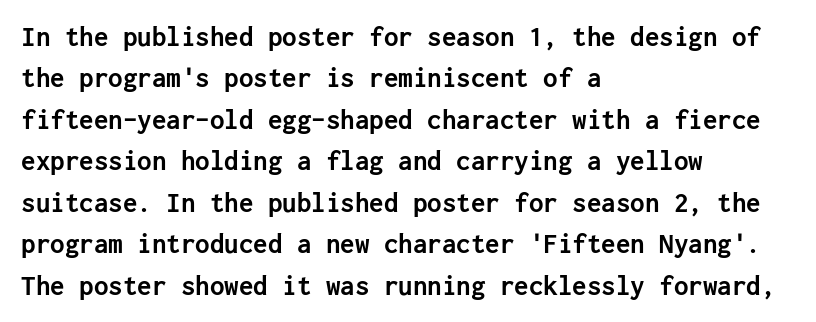
The image shows 29 px semibold sans-serif type, upright; set left-aligned, normal line spacing (1.43x), normal letter spacing, not underlined; low stroke contrast and a medium x-height.
